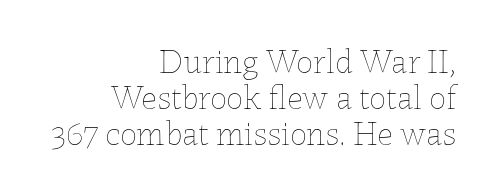
{"italic": "no", "bold": "no", "weight": "thin", "width": "normal", "stroke_contrast": "low", "x_height": "medium", "monospaced": "no", "underline": "no", "align": "right", "line_spacing": "tight", "line_spacing_ratio": 1.06, "letter_spacing": "normal", "letter_spacing_em": 0.0, "glyph_px": 34}
